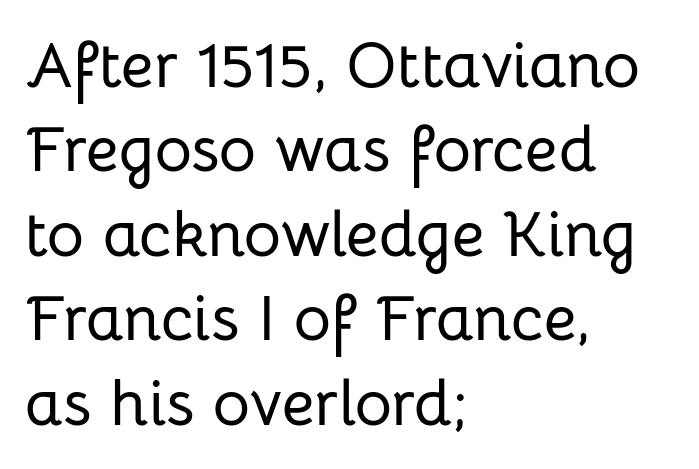
Q: Is the text italic (slanted)? A: No, it is upright.
Q: Is the typeface a serif or a sans-serif typeface? A: Sans-serif.
Q: Is the text underlined? A: No.
Q: How is the paragraph aligned? A: Left-aligned.
Q: Is the spacing between letters normal or unusually wide? A: Normal.
Q: Is the spacing between lines tight, normal or loose? A: Normal.
Q: Width (condensed, normal, or wide)? A: Normal.
Q: Stroke contrast? A: Low.
Q: x-height? A: Medium.
Q: Monospaced? A: No.
